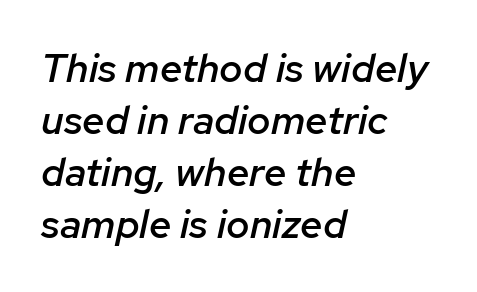
The typesetter chose a ragged-right arrangement here. Here the glyphs are tracked normally, forming tight word shapes. Designer's note — italics engaged. Beneath every word, the page is bare. Look at the stroke-to-counter ratio: somewhat heavy, a semibold. These lines are rendered in a variable-pitch font.
